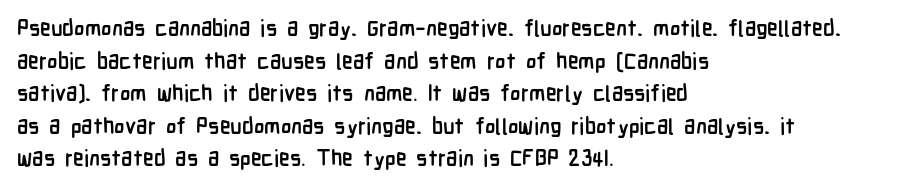
{"italic": "no", "bold": "yes", "underline": "no", "align": "left", "line_spacing": "normal", "line_spacing_ratio": 1.48, "letter_spacing": "normal", "letter_spacing_em": 0.0, "glyph_px": 22}
